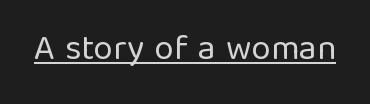
Q: Is the text bold? A: No.
Q: Is the text italic (slanted)? A: No, it is upright.
Q: Is the typeface a serif or a sans-serif typeface? A: Sans-serif.
Q: Is the text underlined? A: Yes.
Q: Is the spacing between letters normal or unusually wide? A: Normal.
Q: Width (condensed, normal, or wide)? A: Normal.
Q: Stroke contrast? A: Low.
Q: x-height? A: Medium.
Q: Monospaced? A: No.
